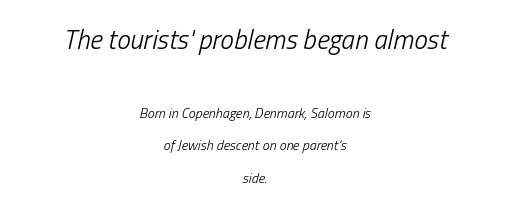
{"italic": "yes", "lean": "right", "slant_degrees": 13, "bold": "no", "underline": "no", "align": "center", "line_spacing": "loose", "line_spacing_ratio": 2.31, "letter_spacing": "normal", "letter_spacing_em": 0.0, "larger_block": "first", "size_ratio": 1.93, "glyph_px": 27}
